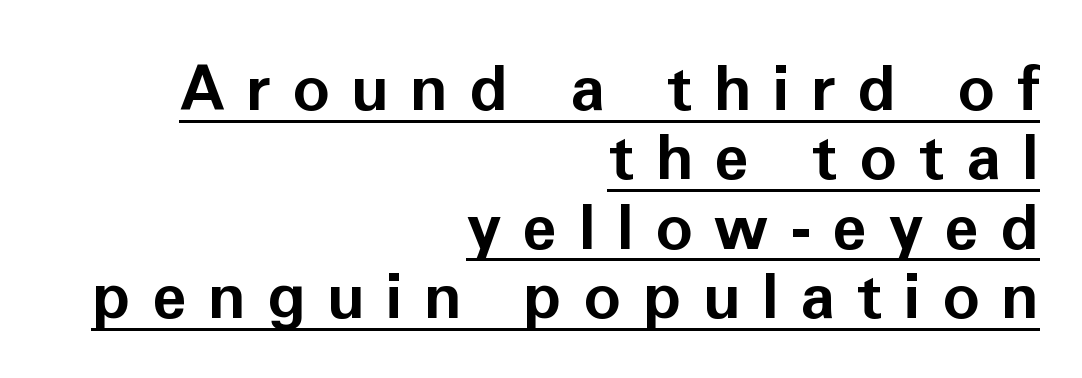
Q: Is the text bold? A: Yes.
Q: Is the text italic (slanted)? A: No, it is upright.
Q: Is the typeface a serif or a sans-serif typeface? A: Sans-serif.
Q: Is the text underlined? A: Yes.
Q: How is the paragraph aligned? A: Right-aligned.
Q: Is the spacing between letters normal or unusually wide? A: Unusually wide.
Q: Is the spacing between lines tight, normal or loose? A: Tight.
Q: Width (condensed, normal, or wide)? A: Normal.
Q: Stroke contrast? A: Low.
Q: x-height? A: Medium.
Q: Monospaced? A: No.
